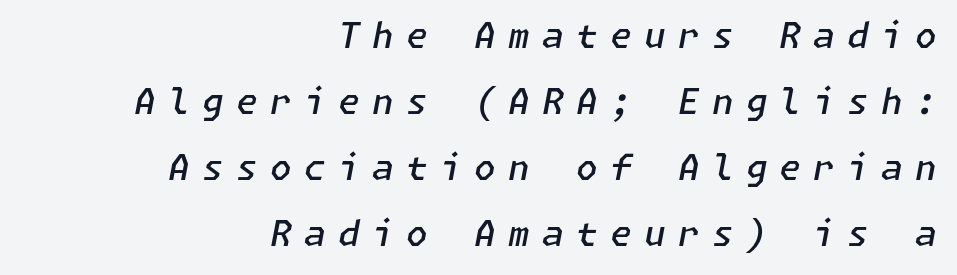
Q: Is the text bold? A: Semi-bold.
Q: Is the text italic (slanted)? A: Yes, it leans right by about 11 degrees.
Q: Is the text underlined? A: No.
Q: How is the paragraph aligned? A: Right-aligned.
Q: Is the spacing between letters normal or unusually wide? A: Unusually wide.
Q: Width (condensed, normal, or wide)? A: Normal.
Q: Stroke contrast? A: Low.
Q: x-height? A: Medium.
